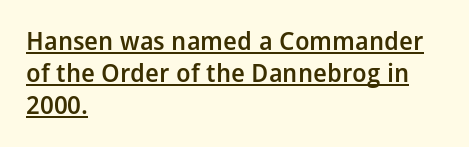
Q: Is the text bold? A: Semi-bold.
Q: Is the text italic (slanted)? A: No, it is upright.
Q: Is the text underlined? A: Yes.
Q: How is the paragraph aligned? A: Left-aligned.
Q: Is the spacing between letters normal or unusually wide? A: Normal.
Q: Is the spacing between lines tight, normal or loose? A: Normal.
